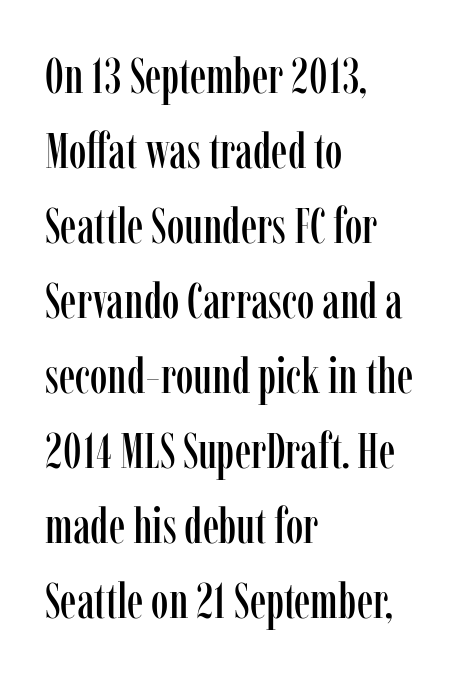
You could not count columns in this text — the font is proportionally spaced. You could call the tracking neutral — neither tight nor loose. Reading down the column, the eye jumps a familiar distance to each next line. Small tapered or slab feet sit at the stroke ends, so this counts as serif. Rule under the text: the space is simply empty. Ordinary non-slanted type is in use.
